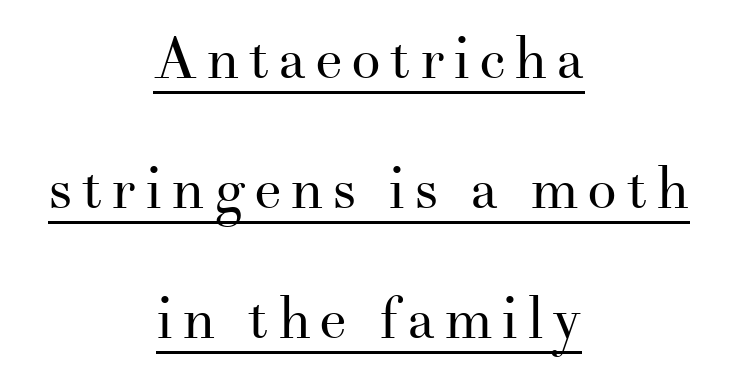
The image shows 59 px regular-weight serif type, upright; set centered, loose line spacing (2.2x), underlined; medium stroke contrast and a small x-height.
